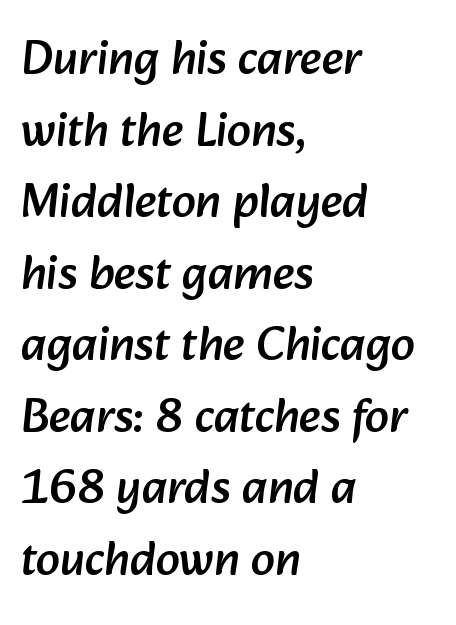
{"serif": "no", "width": "normal", "stroke_contrast": "low", "x_height": "medium", "monospaced": "no", "underline": "no", "align": "left", "line_spacing": "normal", "line_spacing_ratio": 1.49, "letter_spacing": "normal", "letter_spacing_em": 0.0, "glyph_px": 48}
